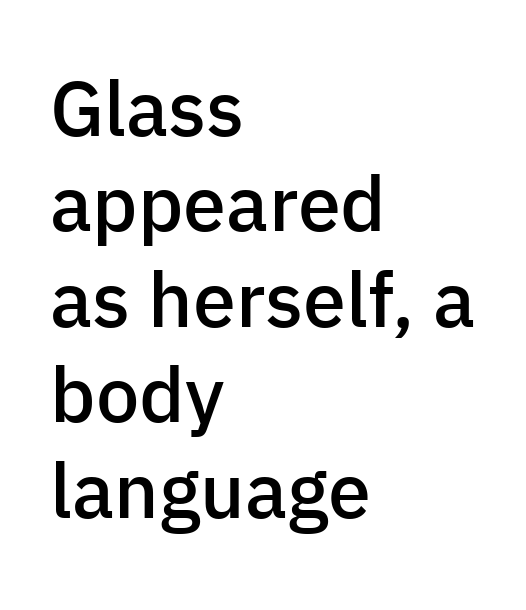
{"serif": "no", "italic": "no", "bold": "semi", "weight": "semibold", "width": "normal", "stroke_contrast": "low", "x_height": "medium", "monospaced": "no", "underline": "no", "align": "left", "line_spacing_ratio": 1.24, "letter_spacing": "normal", "letter_spacing_em": 0.0, "glyph_px": 77}
